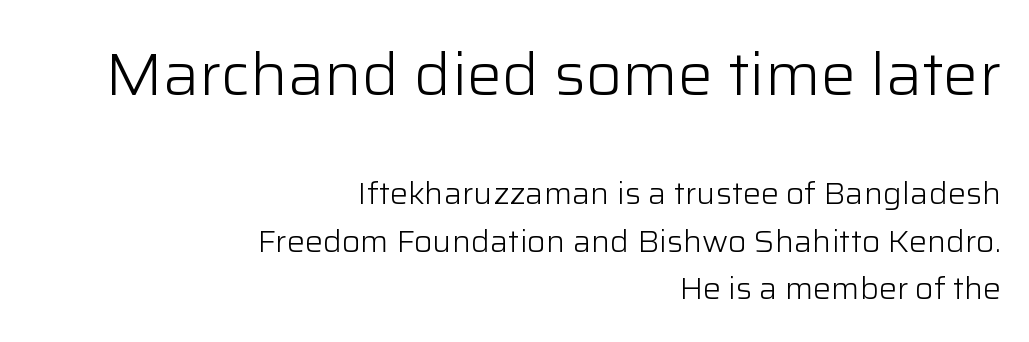
{"serif": "no", "italic": "no", "bold": "no", "weight": "light", "width": "normal", "stroke_contrast": "low", "x_height": "medium", "monospaced": "no", "underline": "no", "align": "right", "line_spacing": "normal", "line_spacing_ratio": 1.59, "letter_spacing": "normal", "letter_spacing_em": 0.0, "larger_block": "first", "size_ratio": 1.97, "glyph_px": 59}
